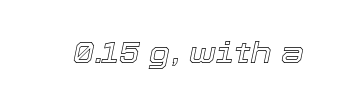
It's the slanting kind of type. The strip under each line holds only bare page. The type is set solid horizontally, with unmodified tracking. The rendering uses natural spacing where letterforms have individual widths.
